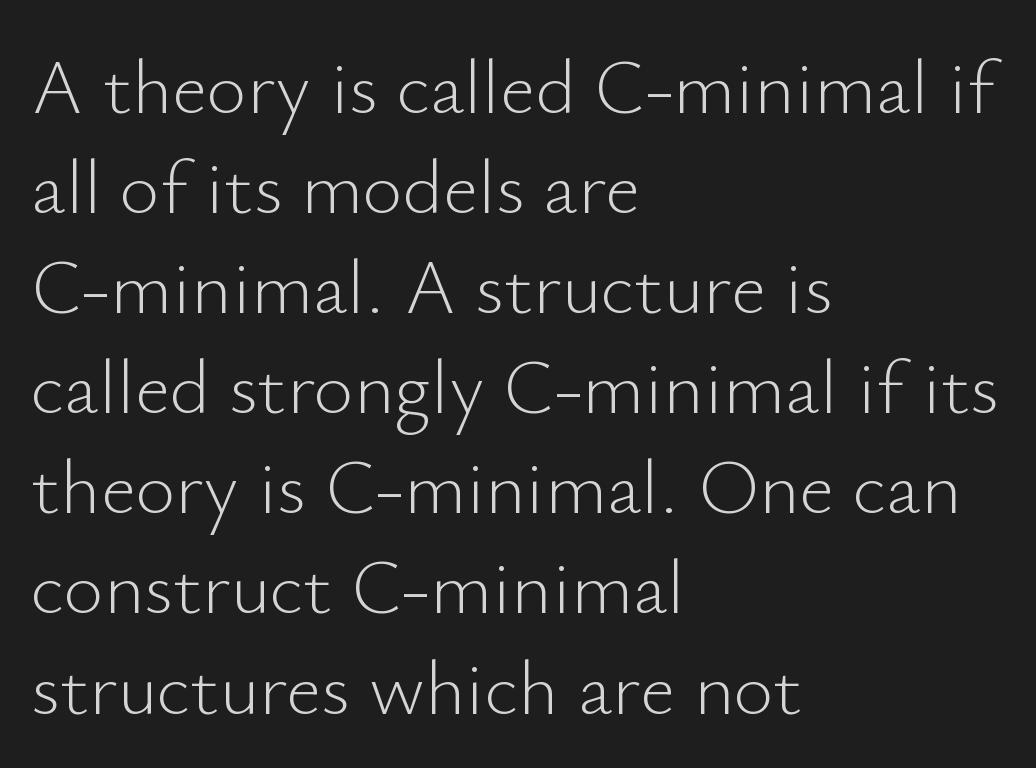
Q: Is the text bold? A: No.
Q: Is the text italic (slanted)? A: No, it is upright.
Q: Is the typeface a serif or a sans-serif typeface? A: Sans-serif.
Q: Is the text underlined? A: No.
Q: How is the paragraph aligned? A: Left-aligned.
Q: Is the spacing between letters normal or unusually wide? A: Normal.
Q: Is the spacing between lines tight, normal or loose? A: Normal.
Q: Width (condensed, normal, or wide)? A: Normal.
Q: Stroke contrast? A: Low.
Q: x-height? A: Small.
Q: Monospaced? A: No.
